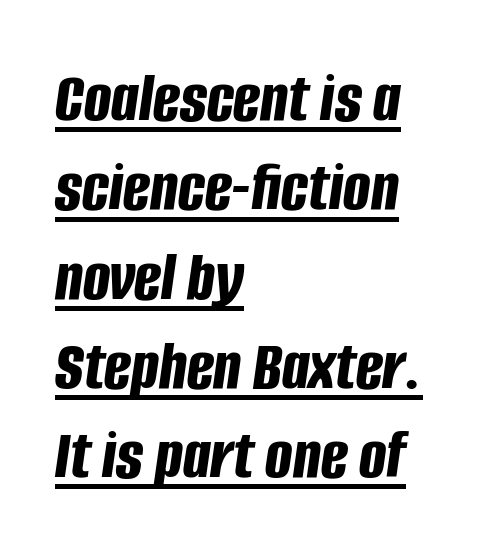
The image shows 72 px bold, condensed type, italic (leaning right); set left-aligned, line spacing 1.24x, normal letter spacing, underlined; low stroke contrast and a large x-height.
